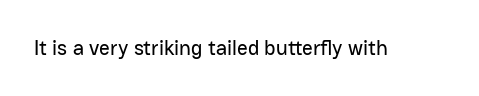
Q: Is the text italic (slanted)? A: No, it is upright.
Q: Is the text underlined? A: No.
Q: Is the spacing between letters normal or unusually wide? A: Normal.
